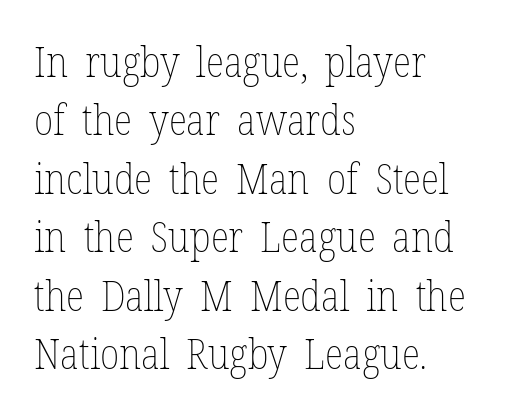
{"italic": "no", "bold": "no", "weight": "thin", "width": "condensed", "stroke_contrast": "low", "x_height": "medium", "monospaced": "no", "underline": "no", "align": "left", "line_spacing": "normal", "line_spacing_ratio": 1.36, "letter_spacing": "normal", "letter_spacing_em": 0.0, "glyph_px": 43}
